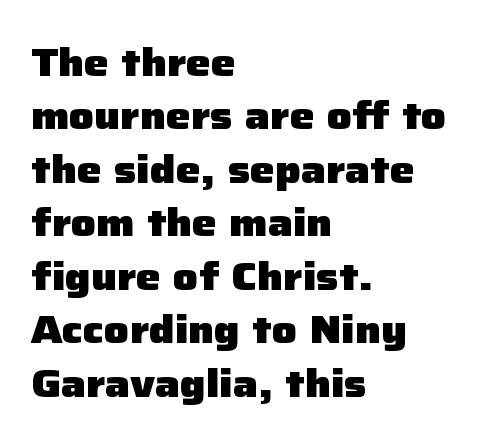
{"serif": "no", "italic": "no", "bold": "yes", "weight": "heavy", "width": "normal", "stroke_contrast": "low", "x_height": "medium", "monospaced": "no", "underline": "no", "align": "left", "line_spacing": "normal", "line_spacing_ratio": 1.37, "letter_spacing": "normal", "letter_spacing_em": 0.0, "glyph_px": 39}
